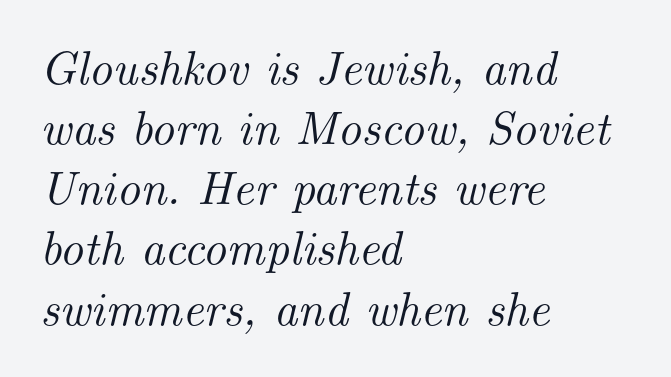
{"serif": "yes", "italic": "yes", "lean": "right", "slant_degrees": 14, "width": "normal", "stroke_contrast": "medium", "x_height": "small", "monospaced": "no", "underline": "no", "align": "left", "line_spacing": "normal", "line_spacing_ratio": 1.28, "letter_spacing": "normal", "letter_spacing_em": 0.0, "glyph_px": 47}
